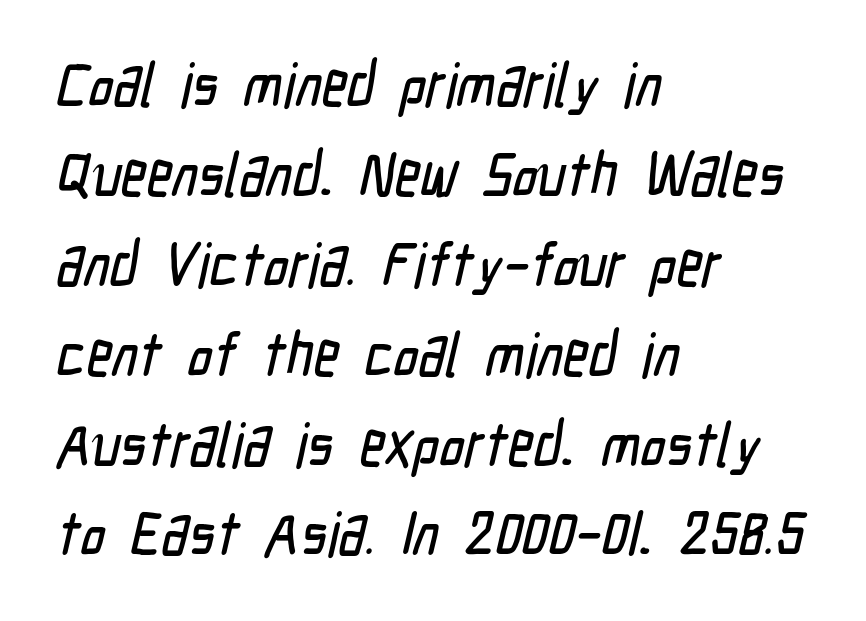
You could not count columns in this text — the font is proportionally spaced. Nothing sits at the stroke ends, so this counts as sans-serif. Alignment: flush left. Anything drawn beneath the words? Only blank space.
